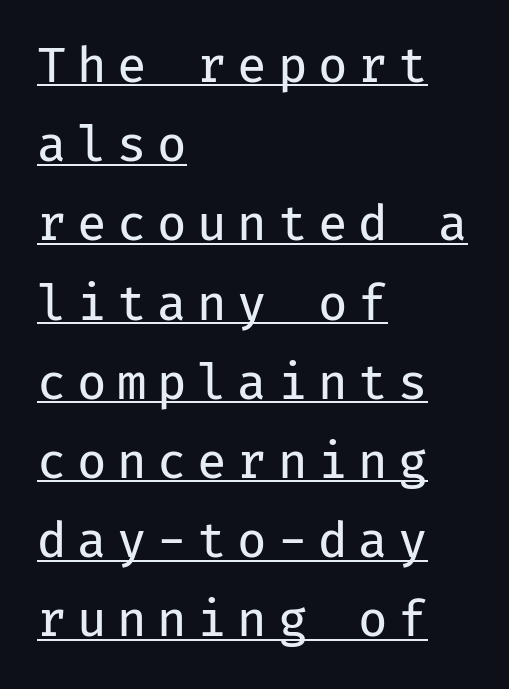
Q: Is the text bold? A: No.
Q: Is the text italic (slanted)? A: No, it is upright.
Q: Is the typeface a serif or a sans-serif typeface? A: Sans-serif.
Q: Is the text underlined? A: Yes.
Q: How is the paragraph aligned? A: Left-aligned.
Q: Is the spacing between letters normal or unusually wide? A: Unusually wide.
Q: Is the spacing between lines tight, normal or loose? A: Normal.
Q: Width (condensed, normal, or wide)? A: Normal.
Q: Stroke contrast? A: Low.
Q: x-height? A: Medium.
Q: Monospaced? A: Yes.
